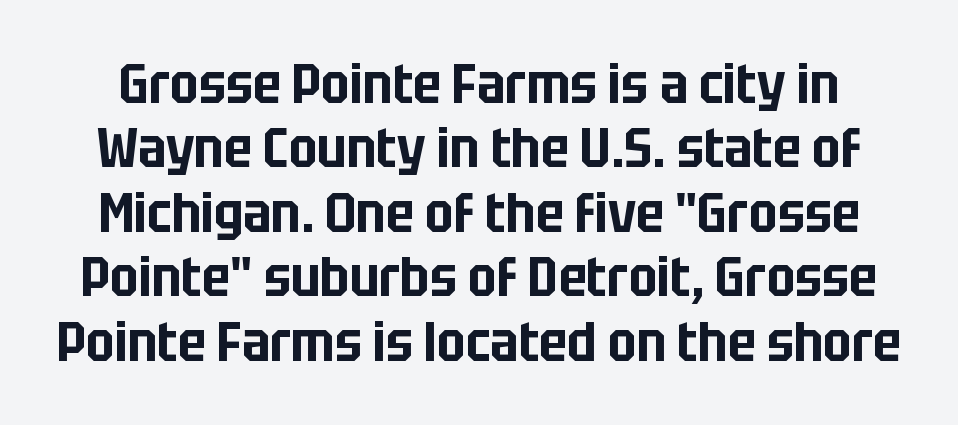
{"serif": "no", "italic": "no", "width": "condensed", "stroke_contrast": "low", "x_height": "large", "monospaced": "no", "underline": "no", "line_spacing": "tight", "line_spacing_ratio": 1.15, "letter_spacing": "normal", "letter_spacing_em": 0.0, "glyph_px": 56}
